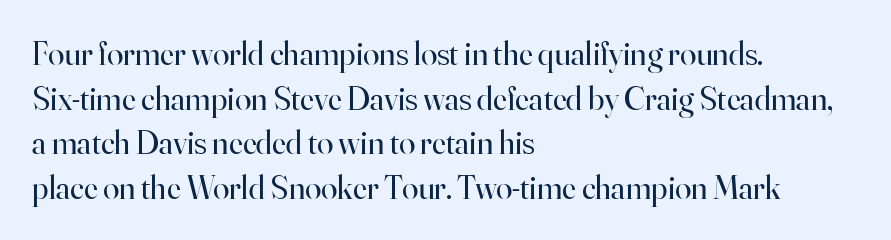
{"serif": "yes", "italic": "no", "bold": "no", "weight": "regular", "width": "normal", "stroke_contrast": "high", "x_height": "small", "monospaced": "no", "underline": "no", "align": "left", "line_spacing": "normal", "line_spacing_ratio": 1.35, "letter_spacing": "normal", "letter_spacing_em": 0.0, "glyph_px": 33}
